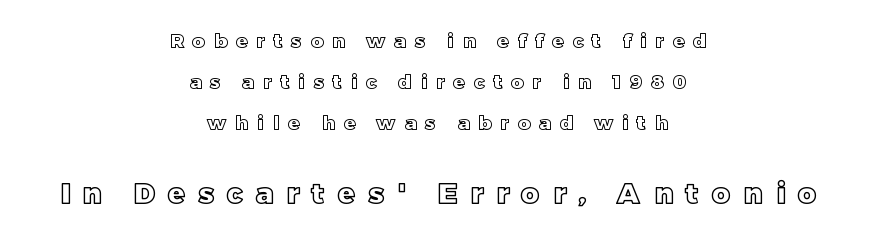
Short note: letters widely spaced. These lines stack symmetrically, like a column narrowing and widening about its center. Is there much room between lines? Yes — plenty of vertical air separates them. The type sits square on the baseline with zero lean. These lines are rendered in a variable-pitch font.
